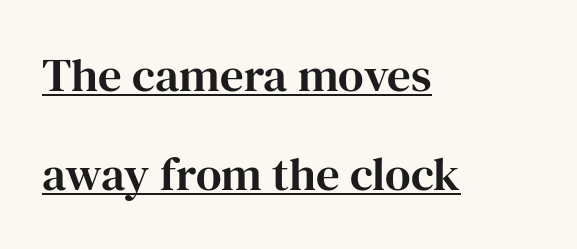
Q: Is the text italic (slanted)? A: No, it is upright.
Q: Is the typeface a serif or a sans-serif typeface? A: Serif.
Q: Is the text underlined? A: Yes.
Q: How is the paragraph aligned? A: Left-aligned.
Q: Is the spacing between letters normal or unusually wide? A: Normal.
Q: Is the spacing between lines tight, normal or loose? A: Loose.
Q: Width (condensed, normal, or wide)? A: Normal.
Q: Stroke contrast? A: High.
Q: x-height? A: Medium.
Q: Monospaced? A: No.
